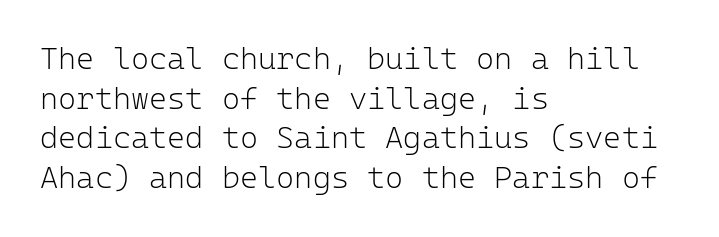
{"serif": "no", "italic": "no", "bold": "no", "weight": "light", "width": "normal", "stroke_contrast": "low", "x_height": "medium", "monospaced": "yes", "underline": "no", "align": "left", "line_spacing": "normal", "line_spacing_ratio": 1.28, "letter_spacing": "normal", "letter_spacing_em": 0.0, "glyph_px": 31}
